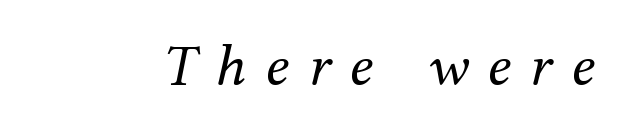
Q: Is the text bold? A: No.
Q: Is the text italic (slanted)? A: Yes, it leans right by about 12 degrees.
Q: Is the typeface a serif or a sans-serif typeface? A: Serif.
Q: Is the text underlined? A: No.
Q: Is the spacing between letters normal or unusually wide? A: Unusually wide.
Q: Width (condensed, normal, or wide)? A: Normal.
Q: Stroke contrast? A: Medium.
Q: x-height? A: Medium.
Q: Monospaced? A: No.
